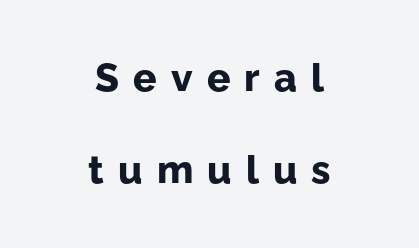
{"serif": "no", "italic": "no", "bold": "yes", "weight": "bold", "width": "normal", "stroke_contrast": "low", "x_height": "medium", "monospaced": "no", "underline": "no", "align": "center", "line_spacing": "loose", "line_spacing_ratio": 2.36, "letter_spacing": "wide", "letter_spacing_em": 0.36, "glyph_px": 39}
